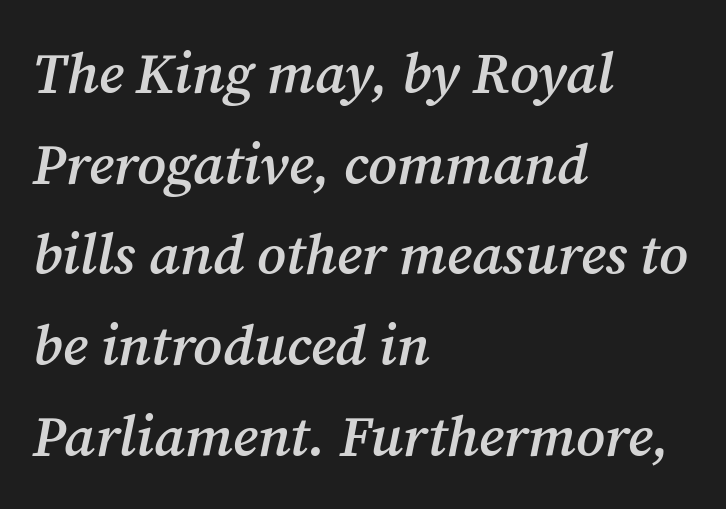
Q: Is the text bold? A: Semi-bold.
Q: Is the text italic (slanted)? A: Yes, it leans right by about 12 degrees.
Q: Is the typeface a serif or a sans-serif typeface? A: Serif.
Q: Is the text underlined? A: No.
Q: How is the paragraph aligned? A: Left-aligned.
Q: Is the spacing between letters normal or unusually wide? A: Normal.
Q: Is the spacing between lines tight, normal or loose? A: Normal.
Q: Width (condensed, normal, or wide)? A: Normal.
Q: Stroke contrast? A: Medium.
Q: x-height? A: Medium.
Q: Monospaced? A: No.
